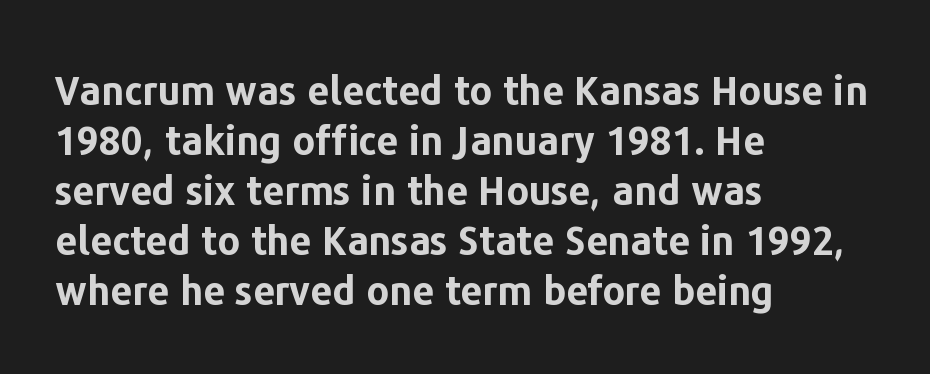
Q: Is the text bold? A: Yes.
Q: Is the text italic (slanted)? A: No, it is upright.
Q: Is the typeface a serif or a sans-serif typeface? A: Sans-serif.
Q: Is the text underlined? A: No.
Q: How is the paragraph aligned? A: Left-aligned.
Q: Is the spacing between letters normal or unusually wide? A: Normal.
Q: Is the spacing between lines tight, normal or loose? A: Normal.
Q: Width (condensed, normal, or wide)? A: Normal.
Q: Stroke contrast? A: Low.
Q: x-height? A: Medium.
Q: Monospaced? A: No.
